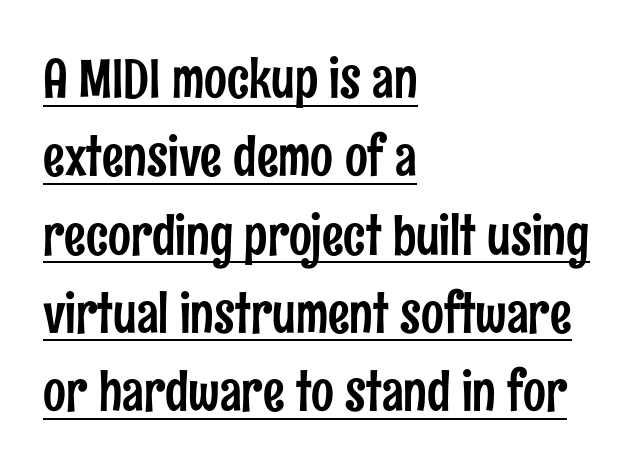
{"serif": "no", "italic": "no", "width": "condensed", "stroke_contrast": "low", "x_height": "medium", "monospaced": "no", "underline": "yes", "align": "left", "line_spacing": "normal", "line_spacing_ratio": 1.45, "letter_spacing": "normal", "letter_spacing_em": 0.0, "glyph_px": 54}
